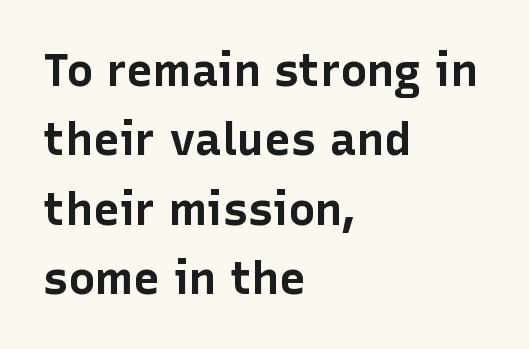
The image shows 45 px bold sans-serif type, upright; set left-aligned, normal line spacing (1.54x), normal letter spacing, not underlined; low stroke contrast and a medium x-height.
